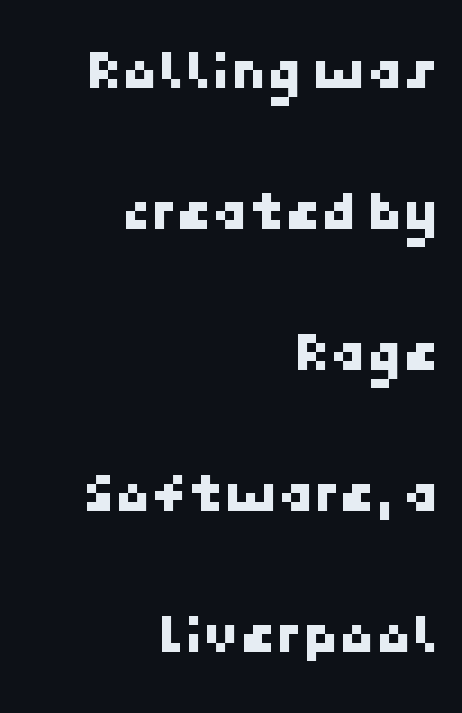
The image shows 58 px sans-serif type; set right-aligned, loose line spacing (2.43x), normal letter spacing, not underlined; low stroke contrast and a medium x-height.
